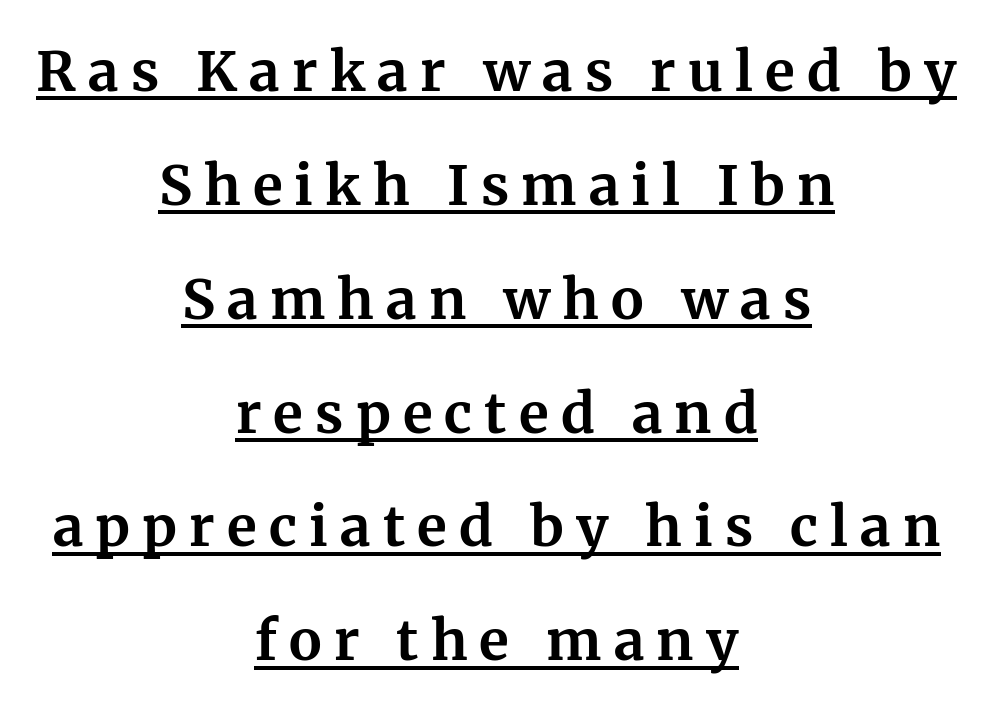
Q: Is the text bold? A: Yes.
Q: Is the text italic (slanted)? A: No, it is upright.
Q: Is the typeface a serif or a sans-serif typeface? A: Serif.
Q: Is the text underlined? A: Yes.
Q: How is the paragraph aligned? A: Centered.
Q: Is the spacing between letters normal or unusually wide? A: Unusually wide.
Q: Is the spacing between lines tight, normal or loose? A: Loose.
Q: Width (condensed, normal, or wide)? A: Normal.
Q: Stroke contrast? A: Medium.
Q: x-height? A: Medium.
Q: Monospaced? A: No.
